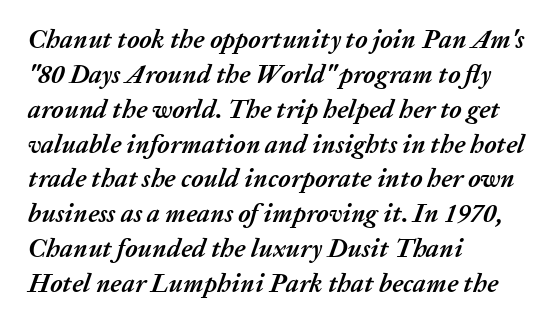
Q: Is the text bold? A: Yes.
Q: Is the text italic (slanted)? A: Yes, it leans right by about 20 degrees.
Q: Is the text underlined? A: No.
Q: How is the paragraph aligned? A: Left-aligned.
Q: Is the spacing between letters normal or unusually wide? A: Normal.
Q: Is the spacing between lines tight, normal or loose? A: Normal.
